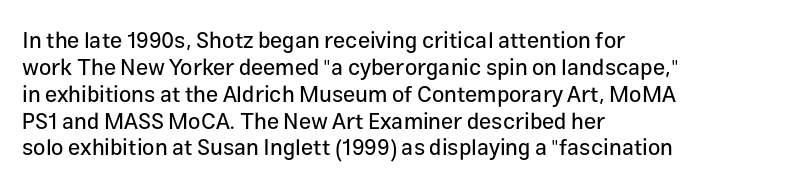
Q: Is the text italic (slanted)? A: No, it is upright.
Q: Is the text underlined? A: No.
Q: How is the paragraph aligned? A: Left-aligned.
Q: Is the spacing between letters normal or unusually wide? A: Normal.
